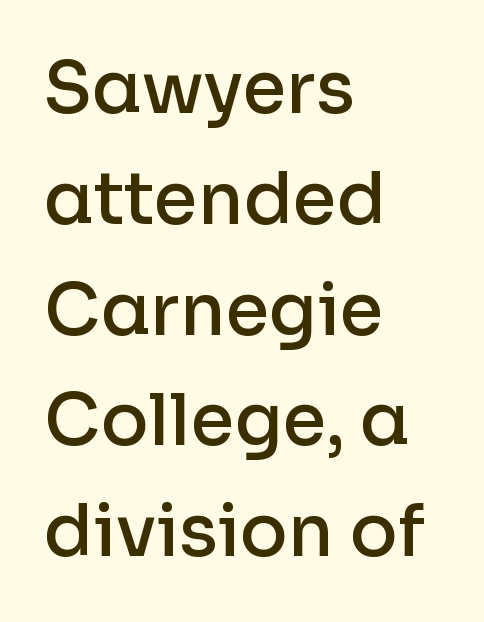
The image shows 71 px semibold sans-serif type, upright; set left-aligned, normal line spacing (1.56x), normal letter spacing, not underlined; low stroke contrast and a medium x-height.
